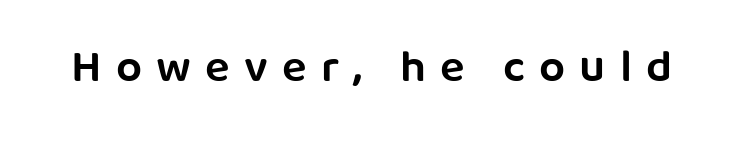
{"serif": "no", "italic": "no", "bold": "semi", "weight": "semibold", "width": "normal", "stroke_contrast": "low", "x_height": "large", "monospaced": "no", "underline": "no", "letter_spacing": "wide", "letter_spacing_em": 0.31, "glyph_px": 46}
